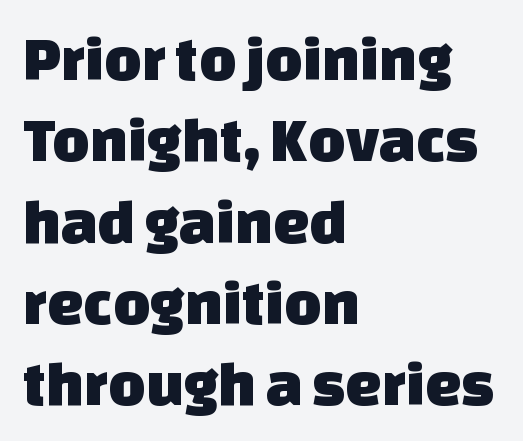
Is there much room between lines? A standard amount, neither cramped nor airy. This rendering features lettering with no underline. The letters carry no serifs — their stems end cleanly without finishing strokes. A typesetter would call this proportional, since set widths differ per character. Glyph-to-glyph distance matches everyday printed text. This rendering uses left alignment, leaving the right contour irregular.
